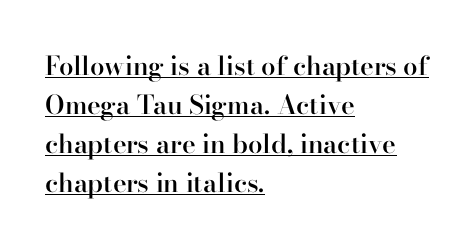
{"italic": "no", "bold": "semi", "underline": "yes", "align": "left", "line_spacing": "normal", "line_spacing_ratio": 1.5, "letter_spacing": "normal", "letter_spacing_em": 0.0, "glyph_px": 26}
